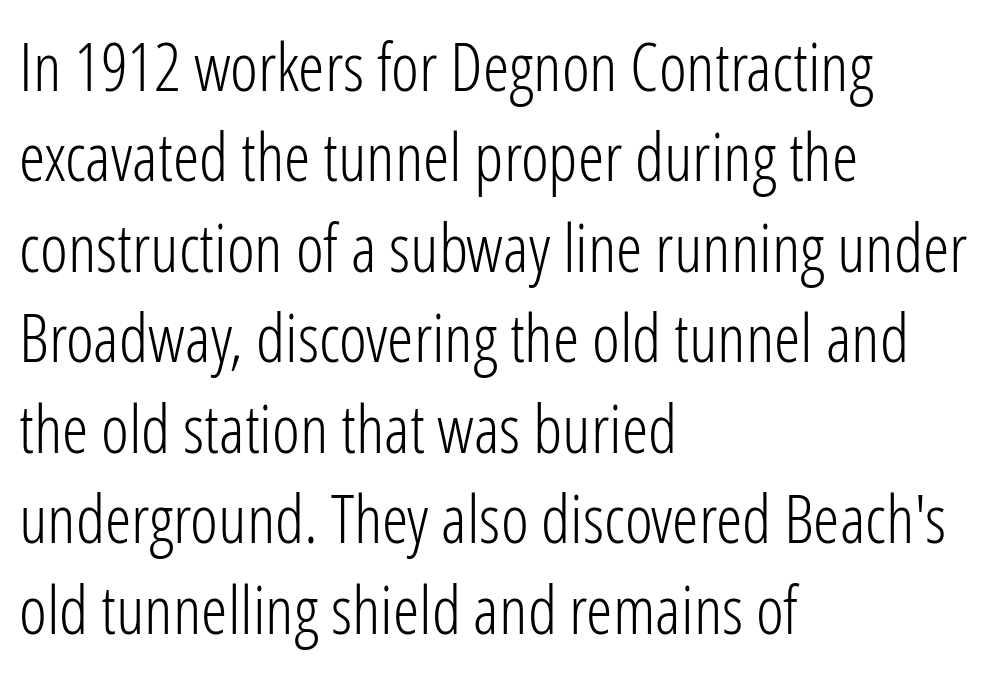
Q: Is the text bold? A: No.
Q: Is the text italic (slanted)? A: No, it is upright.
Q: Is the typeface a serif or a sans-serif typeface? A: Sans-serif.
Q: Is the text underlined? A: No.
Q: How is the paragraph aligned? A: Left-aligned.
Q: Is the spacing between letters normal or unusually wide? A: Normal.
Q: Is the spacing between lines tight, normal or loose? A: Normal.
Q: Width (condensed, normal, or wide)? A: Condensed.
Q: Stroke contrast? A: Low.
Q: x-height? A: Medium.
Q: Monospaced? A: No.
